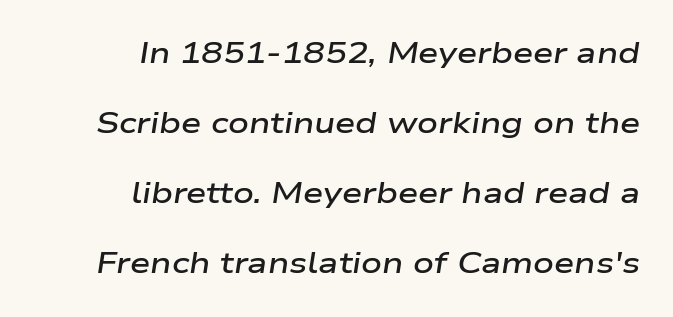
The image shows 29 px semibold, wide type, italic (leaning right); set right-aligned, loose line spacing (2.41x), normal letter spacing, not underlined; low stroke contrast and a medium x-height.
